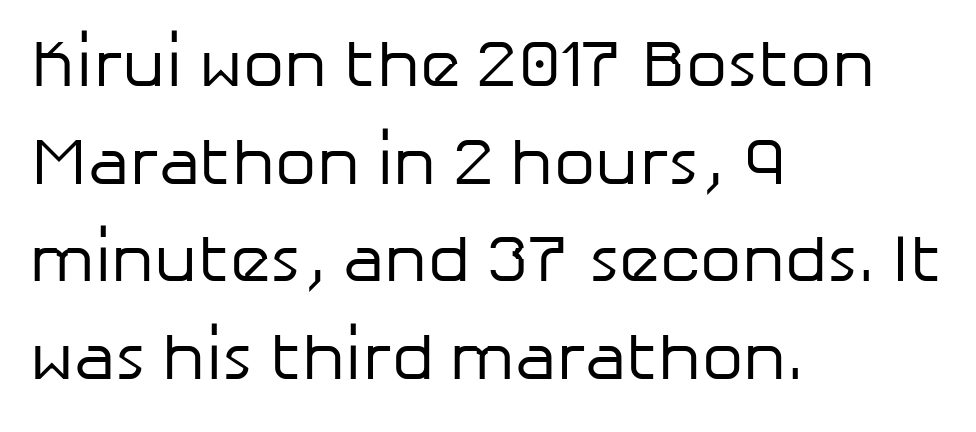
The font family rendered here belongs to the sans-serif group. The passage shown is not underscored anywhere. Spacing between characters is what you'd get straight out of the box. Tall strokes in this sample are plumb rather than angled. Ink coverage per letter is moderate at most. The leading is moderate, giving the passage an even texture.
